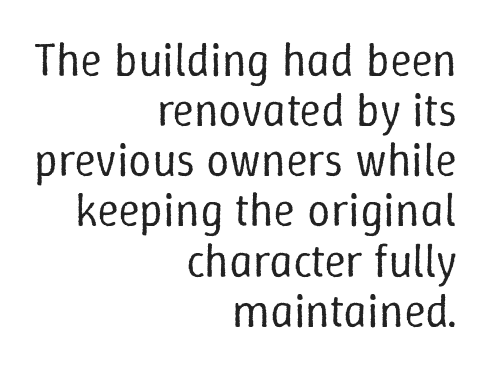
The image shows 46 px regular-weight type, upright; set right-aligned, tight line spacing (1.09x), normal letter spacing, not underlined; low stroke contrast and a medium x-height.
